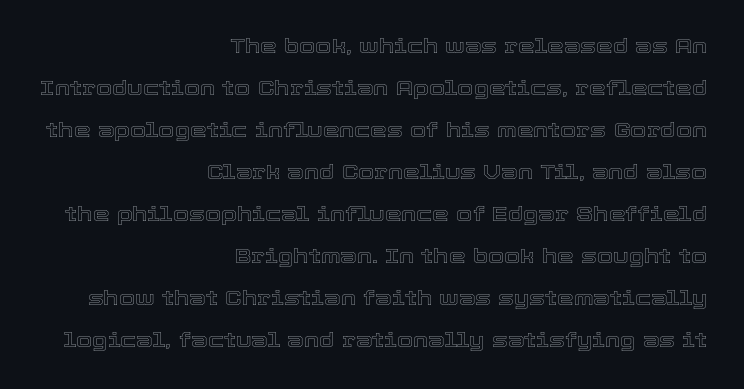
Q: Is the text italic (slanted)? A: No, it is upright.
Q: Is the text underlined? A: No.
Q: How is the paragraph aligned? A: Right-aligned.
Q: Is the spacing between letters normal or unusually wide? A: Normal.
Q: Is the spacing between lines tight, normal or loose? A: Loose.
